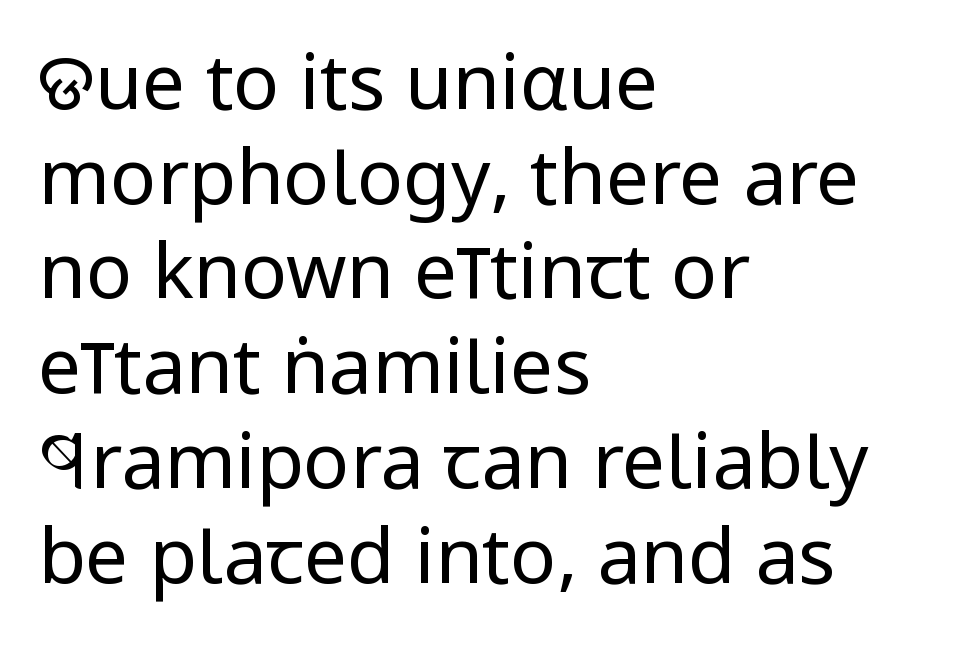
The image shows 77 px regular-weight, condensed sans-serif type, upright; set left-aligned, line spacing 1.23x, normal letter spacing, not underlined; low stroke contrast and a large x-height.
